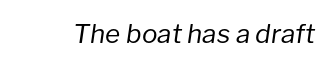
No chunkiness to these letters — they're not bold. Is the type slanted? Yes — the strokes lean at a clear angle. The baseline area is clear. The face used here is rendered with its standard letterfit.
